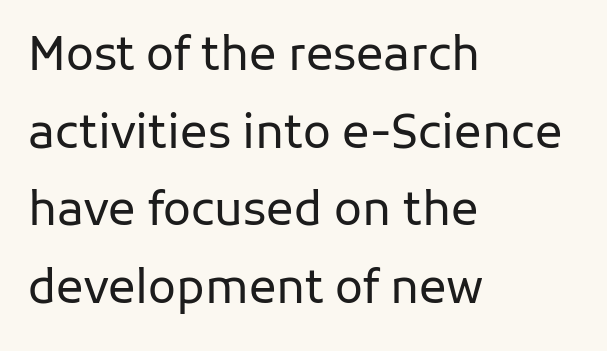
You could call the tracking neutral — neither tight nor loose. Descenders are the only things crossing below the line. Compared with a typical body face, this is equally light or lighter still. Compared with typical paragraphs, the rows here are spaced about the same. Serif or sans? Sans — the stroke terminals are bare. Designer's note — italics off, roman on.
